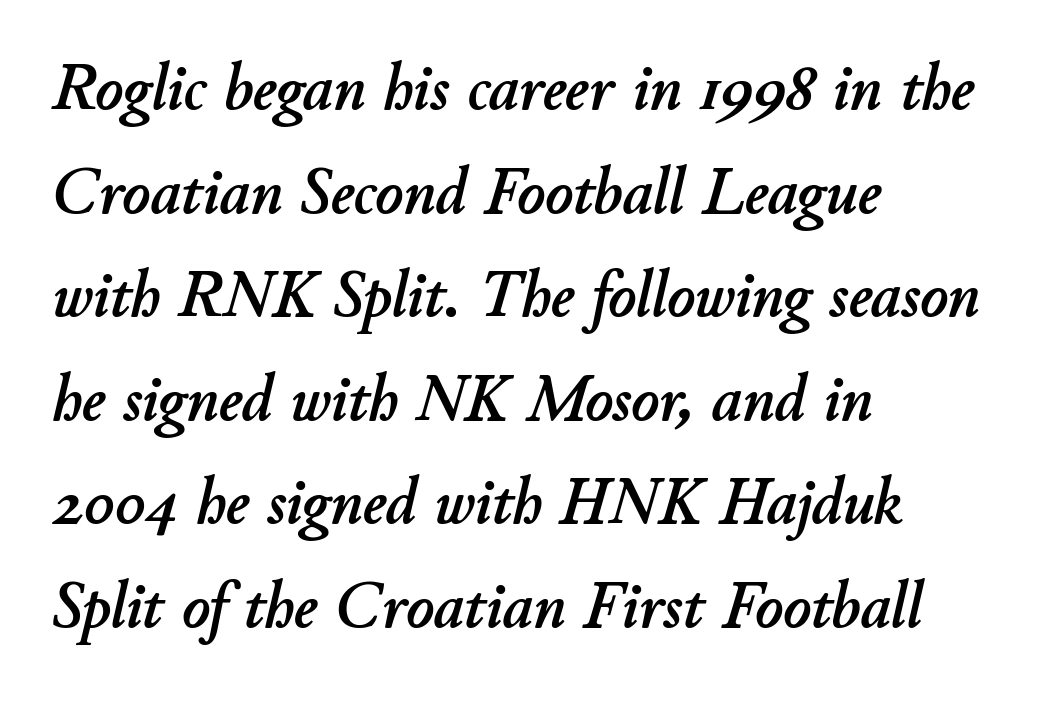
The image shows 66 px text type, italic (leaning right); set left-aligned, normal line spacing (1.57x), normal letter spacing, not underlined; low stroke contrast and a small x-height.
